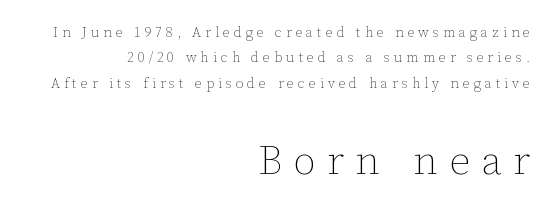
The image shows 41 px thin type, upright; set right-aligned, line spacing 1.81x, unusually wide letter spacing (+0.28 em), not underlined; the second (bottom) block is 2.93x larger; low stroke contrast and a medium x-height.
